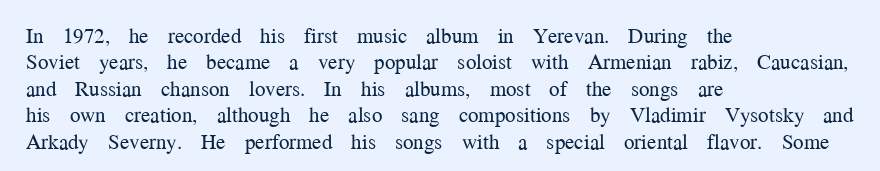
The image shows 21 px text type, upright; set left-aligned, normal line spacing (1.26x), normal letter spacing, not underlined.
